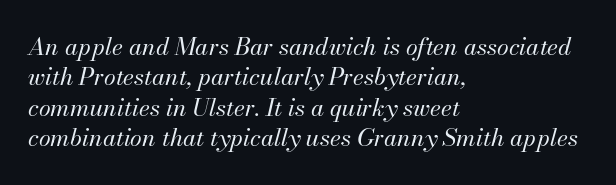
Q: Is the text bold? A: No.
Q: Is the text italic (slanted)? A: Yes, it leans right by about 13 degrees.
Q: Is the text underlined? A: No.
Q: How is the paragraph aligned? A: Left-aligned.
Q: Is the spacing between letters normal or unusually wide? A: Normal.
Q: Is the spacing between lines tight, normal or loose? A: Normal.
